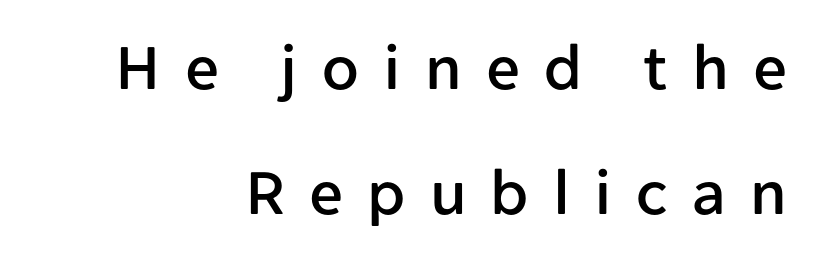
{"serif": "no", "italic": "no", "width": "normal", "stroke_contrast": "low", "x_height": "medium", "monospaced": "no", "underline": "no", "align": "right", "line_spacing_ratio": 1.86, "letter_spacing": "wide", "letter_spacing_em": 0.36, "glyph_px": 67}
